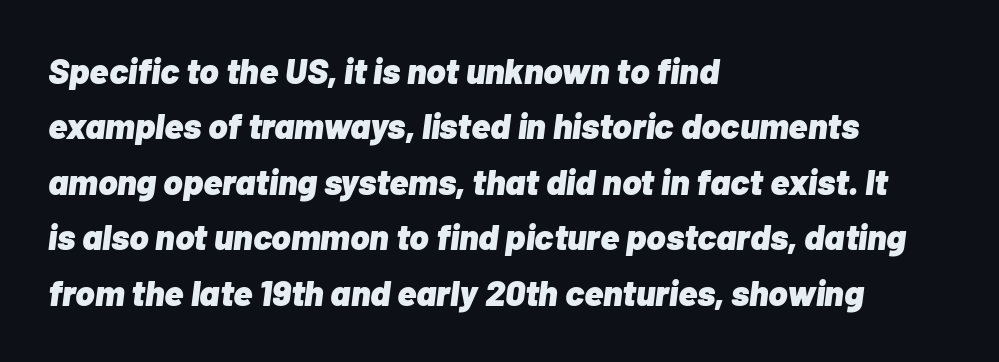
The image shows 36 px heavy type, italic (leaning right); set left-aligned, normal line spacing (1.54x), normal letter spacing, not underlined; low stroke contrast and a medium x-height.
